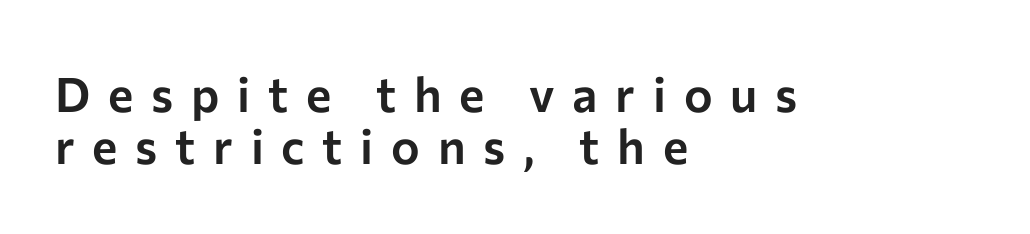
A typesetter would call this heavily tracked-out type. The paragraph has a hard left edge and a soft right edge. These lines are rendered in a variable-pitch font. The zone under the glyphs is completely vacant. Baseline-to-baseline distance is barely more than the letter height.
